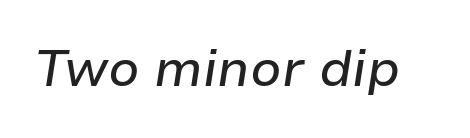
Q: Is the text italic (slanted)? A: Yes, it leans right by about 9 degrees.
Q: Is the text underlined? A: No.
Q: Is the spacing between letters normal or unusually wide? A: Normal.
Q: Width (condensed, normal, or wide)? A: Normal.
Q: Stroke contrast? A: Low.
Q: x-height? A: Medium.
Q: Monospaced? A: No.
